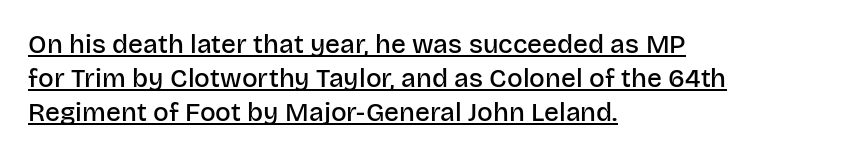
Q: Is the text bold? A: Semi-bold.
Q: Is the text italic (slanted)? A: No, it is upright.
Q: Is the text underlined? A: Yes.
Q: How is the paragraph aligned? A: Left-aligned.
Q: Is the spacing between letters normal or unusually wide? A: Normal.
Q: Is the spacing between lines tight, normal or loose? A: Normal.
